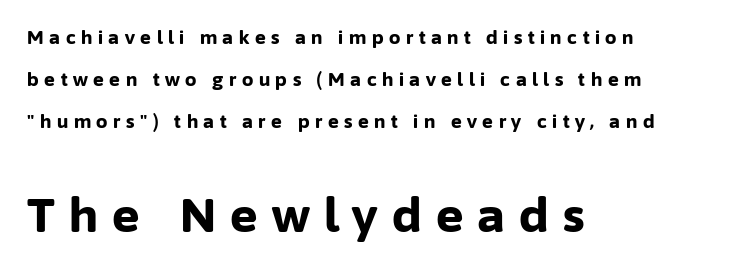
The image shows 46 px bold sans-serif type, upright; set left-aligned, loose line spacing (2.32x), unusually wide letter spacing (+0.31 em), not underlined; the second (bottom) block is 2.56x larger; low stroke contrast and a medium x-height.
